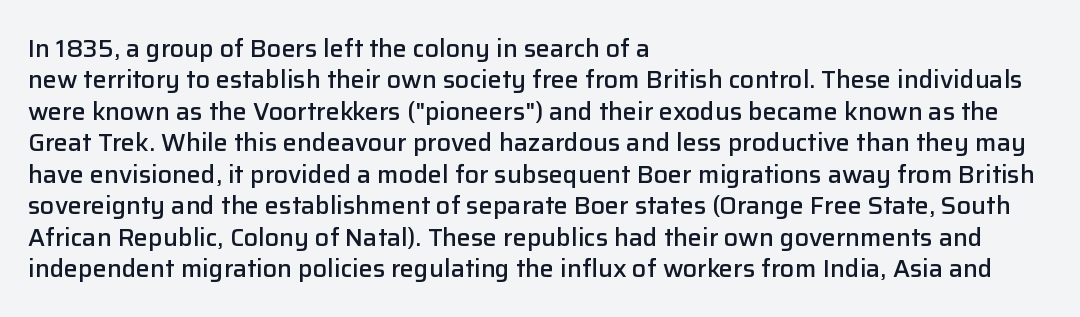
The image shows 25 px text type, upright; set left-aligned, normal line spacing (1.26x), normal letter spacing, not underlined.
